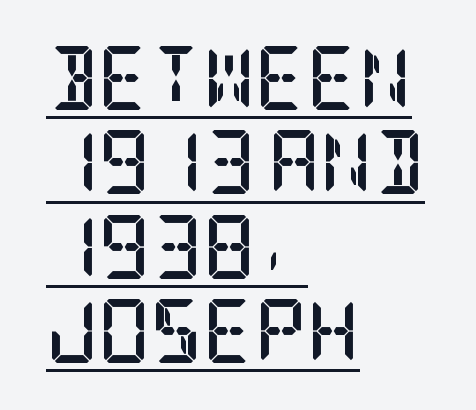
Q: Is the text bold? A: Yes.
Q: Is the text italic (slanted)? A: No, it is upright.
Q: Is the typeface a serif or a sans-serif typeface? A: Serif.
Q: Is the text underlined? A: Yes.
Q: How is the paragraph aligned? A: Left-aligned.
Q: Is the spacing between letters normal or unusually wide? A: Normal.
Q: Is the spacing between lines tight, normal or loose? A: Normal.
Q: Width (condensed, normal, or wide)? A: Condensed.
Q: Stroke contrast? A: Low.
Q: x-height? A: Large.
